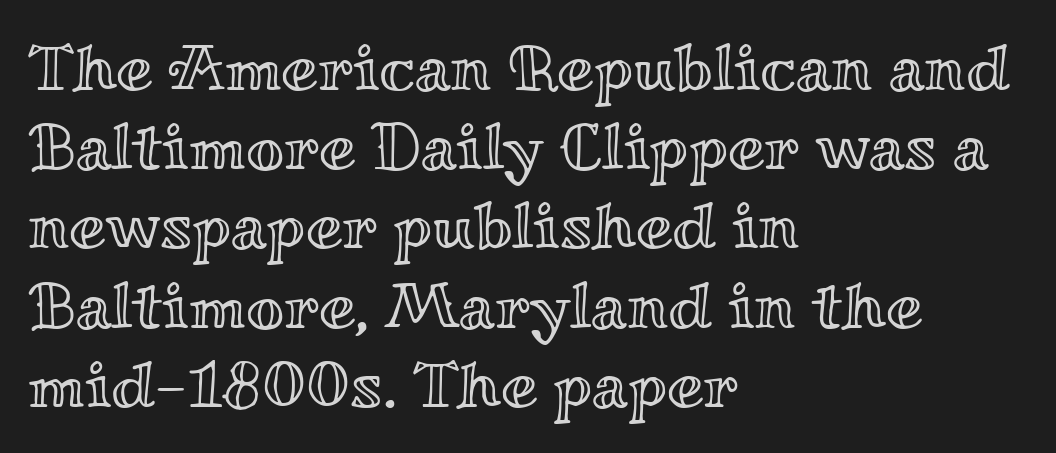
The image shows 66 px wide type, upright; set left-aligned, line spacing 1.2x, normal letter spacing, not underlined; a small x-height.
